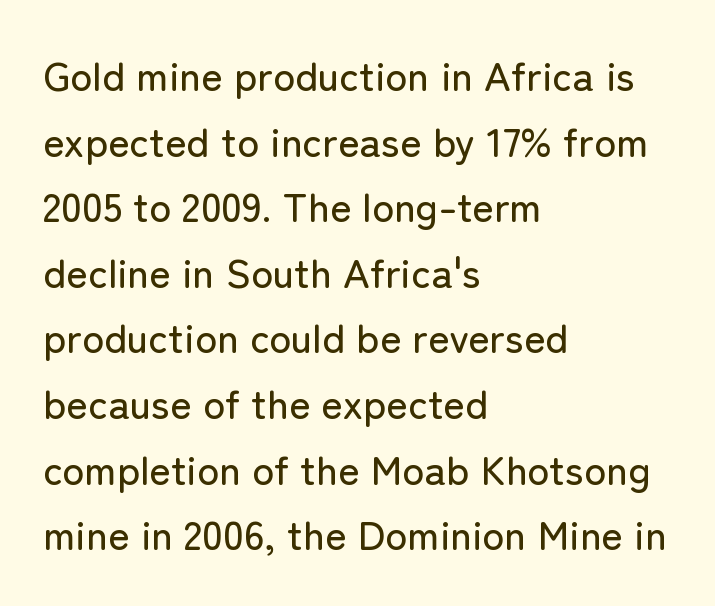
The image shows 41 px sans-serif type, upright; set left-aligned, normal line spacing (1.6x), normal letter spacing, not underlined; low stroke contrast and a medium x-height.
